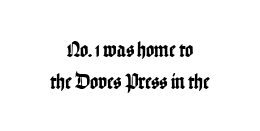
The compositor balanced each line on the midline. Descender tails drop into unmarked territory. The tracking reads as untouched default to a designer's eye. Is there any slant? The stems are plumb. One glance says typical: line gaps are just what's usual.
